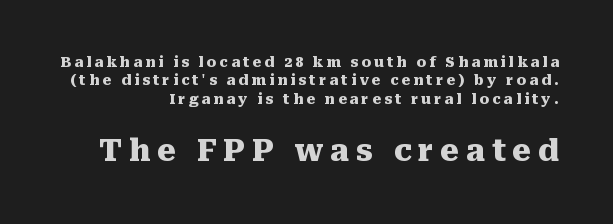
Line ends are locked; line starts wander. Anything drawn beneath the words? Only blank space. One glance says typical: line gaps are just what's usual. The passage shown has open, widely tracked lettering throughout.
